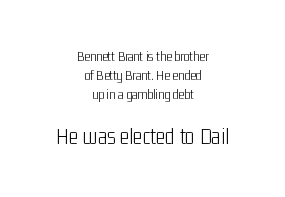
{"italic": "no", "bold": "no", "underline": "no", "align": "center", "line_spacing": "normal", "line_spacing_ratio": 1.34, "letter_spacing": "normal", "letter_spacing_em": 0.0, "larger_block": "second", "size_ratio": 1.64, "glyph_px": 23}
